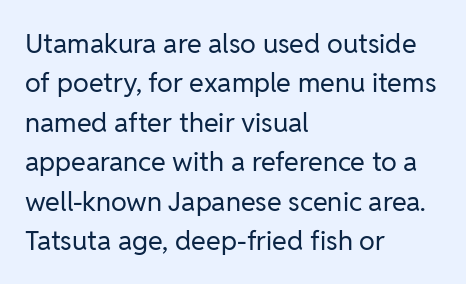
Quick note: not italic, upright. Is the stroke heavy? The answer is a plain regular-or-lighter. The setting favours the left margin, as ordinary paragraphs usually do. Has an underline been added? It has not. Tracking here is standard; glyphs follow each other at the usual distance. Line spacing here is normal.
